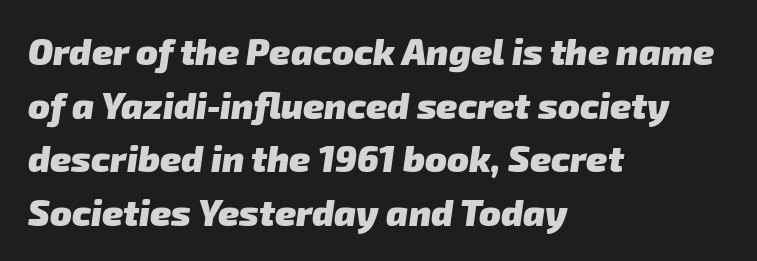
The image shows 36 px heavy sans-serif type; set left-aligned, normal line spacing (1.49x), normal letter spacing, not underlined; low stroke contrast and a medium x-height.
